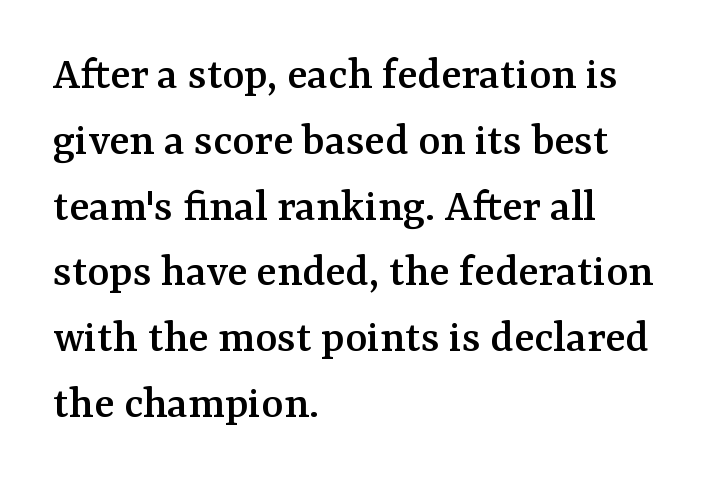
The passage is arranged the way most books set body copy — flush left. What stands out about the letter spacing? Nothing — it is the standard amount. I'd call this a serif setting — the letters wear small feet. The string is rendered with underlining switched off. Rows of type keep a routine distance in the vertical direction.
